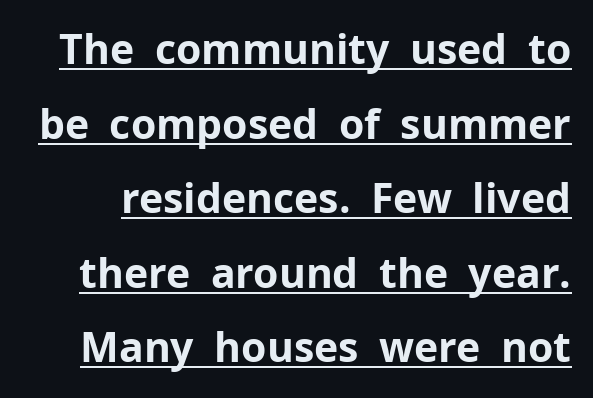
{"serif": "no", "italic": "no", "bold": "yes", "weight": "bold", "width": "normal", "stroke_contrast": "low", "x_height": "medium", "monospaced": "no", "underline": "yes", "line_spacing_ratio": 1.82, "letter_spacing": "normal", "letter_spacing_em": 0.0, "glyph_px": 41}
